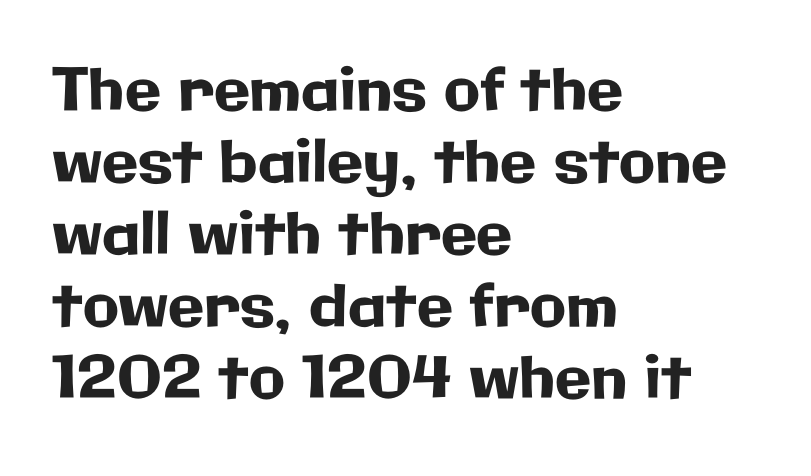
Default kerning and tracking; the words read as compact shapes. Has an underline been added? It has not. The rendering uses natural spacing where letterforms have individual widths. This rendering employs a face without finishing strokes, i.e., a sans-serif. The rendering anchors every line to the left-hand side.
